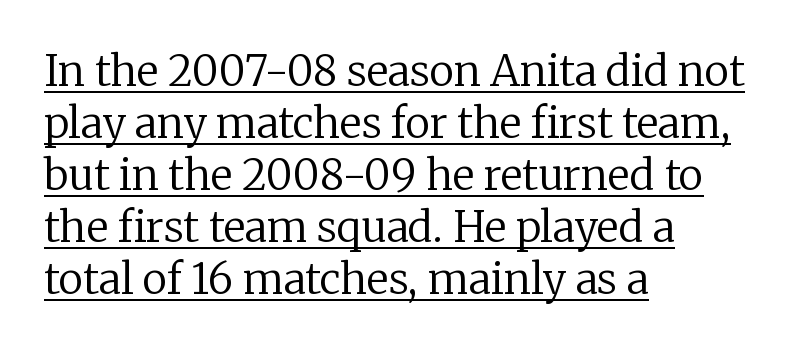
This reads as an unemphasized weight, regular at the heaviest. The compositor pushed each line to the left boundary. The line texture is even and compact thanks to regular tracking. Font category for this specimen: serif.
